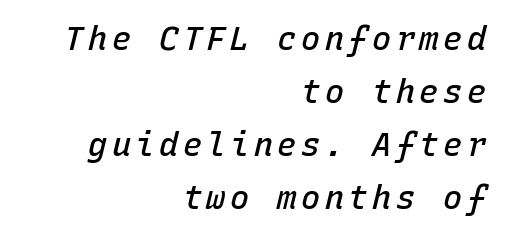
Q: Is the text bold? A: Semi-bold.
Q: Is the text italic (slanted)? A: Yes, it leans right by about 15 degrees.
Q: Is the text underlined? A: No.
Q: How is the paragraph aligned? A: Right-aligned.
Q: Is the spacing between lines tight, normal or loose? A: Normal.
Q: Width (condensed, normal, or wide)? A: Normal.
Q: Stroke contrast? A: Low.
Q: x-height? A: Medium.
Q: Monospaced? A: Yes.
